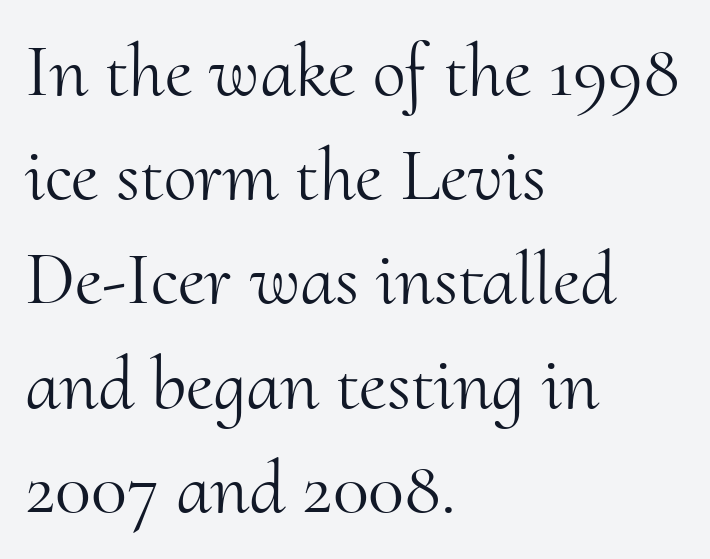
{"serif": "yes", "italic": "no", "bold": "no", "weight": "light", "width": "normal", "stroke_contrast": "medium", "x_height": "small", "monospaced": "no", "underline": "no", "align": "left", "line_spacing": "normal", "line_spacing_ratio": 1.39, "letter_spacing": "normal", "letter_spacing_em": 0.0, "glyph_px": 75}
